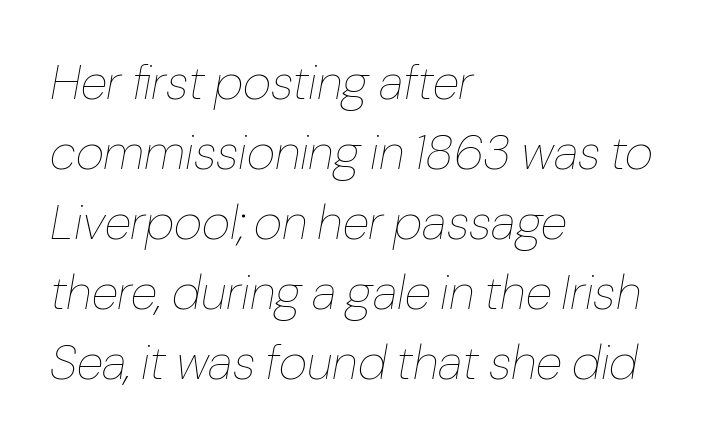
{"italic": "yes", "lean": "right", "slant_degrees": 10, "bold": "no", "weight": "thin", "width": "normal", "stroke_contrast": "low", "x_height": "medium", "monospaced": "no", "underline": "no", "align": "left", "line_spacing": "normal", "line_spacing_ratio": 1.43, "letter_spacing": "normal", "letter_spacing_em": 0.0, "glyph_px": 49}
